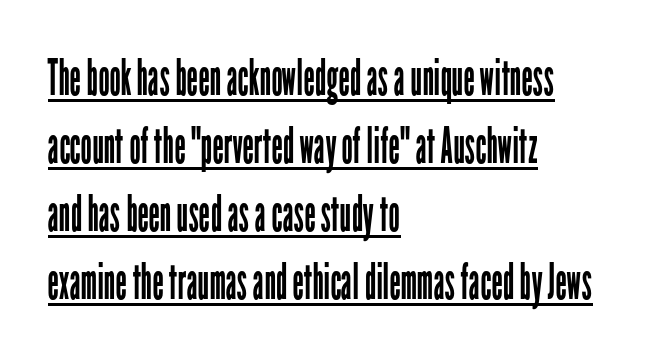
Line starts are locked; line ends wander. This rendering leaves character spacing at its baseline value. Normally led — the rows are evenly, conventionally spaced. The face looks like a standard text weight, possibly lighter.
